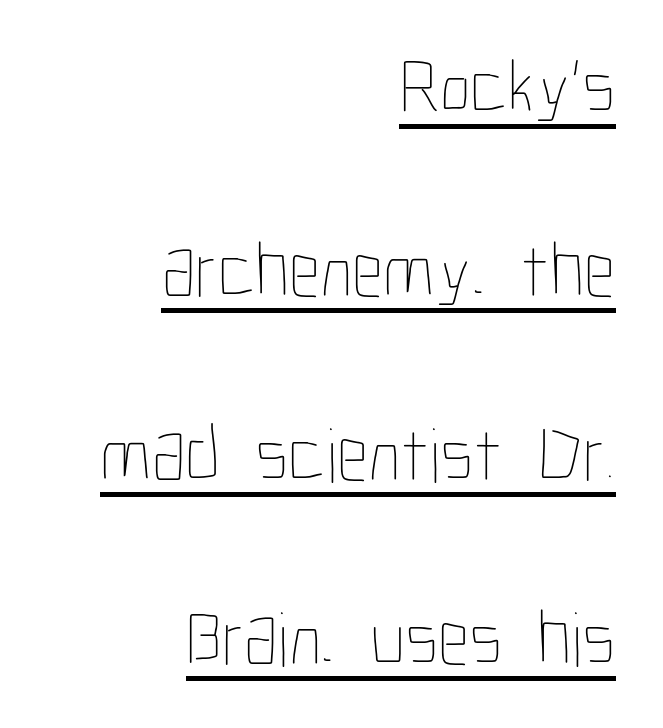
This block would shrink considerably if given ordinary leading; it's expanded now. This sample uses an upright cut, with every glyph sitting square on the baseline. The letters advance in unequal steps, a hallmark of proportional type. Tracking here is standard; glyphs follow each other at the usual distance.
